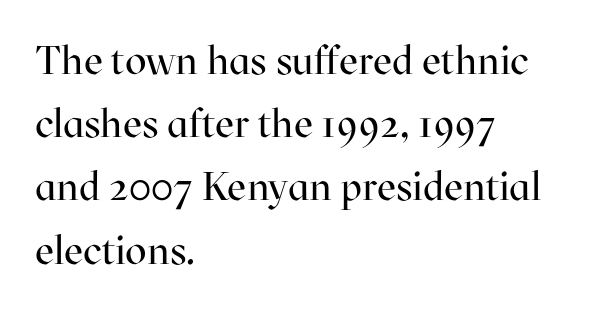
Q: Is the text bold? A: No.
Q: Is the text italic (slanted)? A: No, it is upright.
Q: Is the typeface a serif or a sans-serif typeface? A: Serif.
Q: Is the text underlined? A: No.
Q: How is the paragraph aligned? A: Left-aligned.
Q: Is the spacing between letters normal or unusually wide? A: Normal.
Q: Is the spacing between lines tight, normal or loose? A: Normal.
Q: Width (condensed, normal, or wide)? A: Normal.
Q: Stroke contrast? A: High.
Q: x-height? A: Medium.
Q: Monospaced? A: No.
